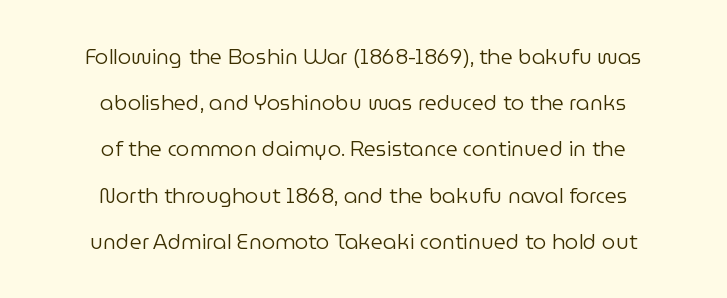
The gaps between neighbouring characters are ordinary and unremarkable. The paragraph has two soft edges and a firm central axis. The area under the type is left untouched. The lines are spread far apart with generous leading. Unbolded letterforms with no extra heft. Posture: straight, roman, zero tilt.
